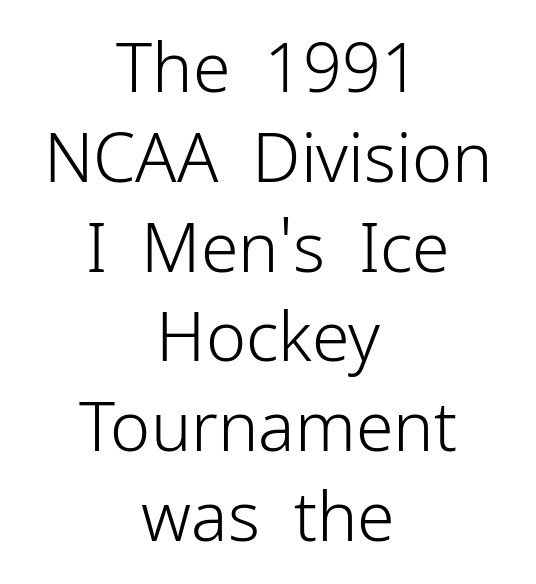
The space between consecutive lines is moderate. Nobody drew a line under any word here. Do the characters align in a grid? No, the font is proportional. The typesetter chose a symmetrical, centered arrangement here. Unlike a traditional serif, this face leaves its strokes unadorned.
